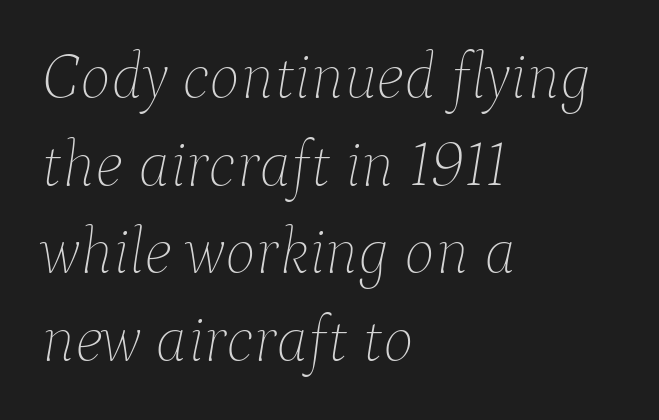
{"italic": "yes", "lean": "right", "slant_degrees": 9, "bold": "no", "weight": "thin", "width": "normal", "stroke_contrast": "low", "x_height": "medium", "monospaced": "no", "underline": "no", "align": "left", "line_spacing": "normal", "line_spacing_ratio": 1.35, "letter_spacing": "normal", "letter_spacing_em": 0.0, "glyph_px": 65}
